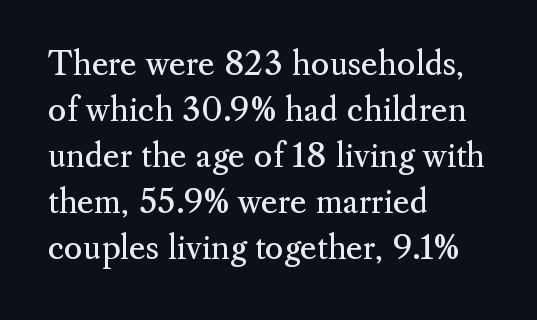
{"serif": "yes", "italic": "no", "bold": "no", "weight": "regular", "width": "normal", "stroke_contrast": "medium", "x_height": "small", "monospaced": "no", "underline": "no", "align": "left", "line_spacing": "normal", "line_spacing_ratio": 1.44, "letter_spacing": "normal", "letter_spacing_em": 0.0, "glyph_px": 32}
